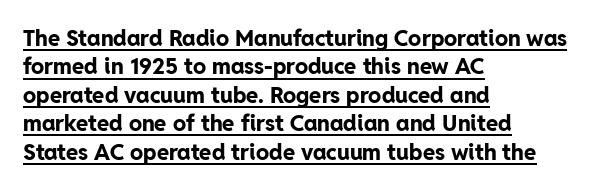
Q: Is the text bold? A: Yes.
Q: Is the text italic (slanted)? A: No, it is upright.
Q: Is the text underlined? A: Yes.
Q: How is the paragraph aligned? A: Left-aligned.
Q: Is the spacing between letters normal or unusually wide? A: Normal.
Q: Is the spacing between lines tight, normal or loose? A: Normal.
